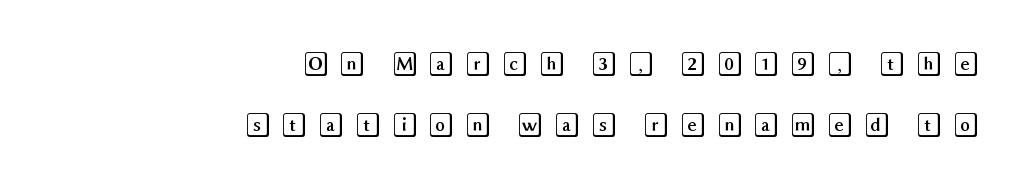
The image shows 25 px text type, upright; set right-aligned, loose line spacing (2.46x), unusually wide letter spacing (+0.37 em), not underlined.
